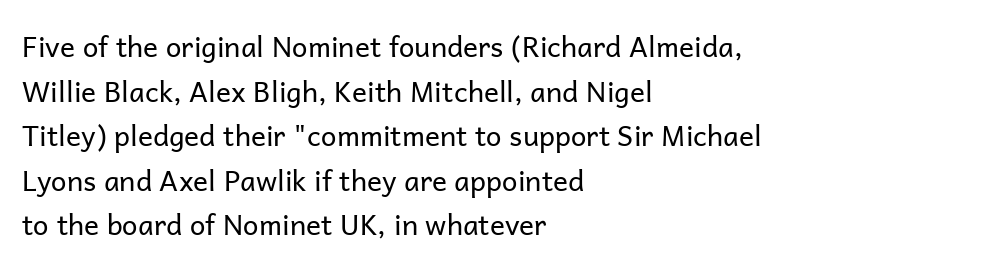
Reading down the column, the eye jumps a familiar distance to each next line. The setting favours the left margin, as ordinary paragraphs usually do. No italicization has been applied; the sample stays upright. Underlining? Definitely not there.
